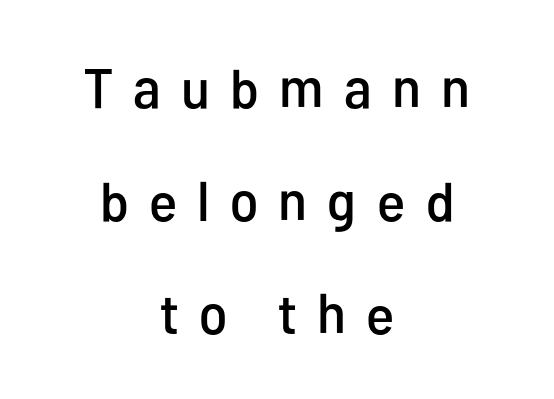
Tracking here is generous; glyphs stand well apart from one another. Grotesque or geometric, the face here clearly has no serifs. The type sits square on the baseline with zero lean. Interline gaps are noticeably wide in this sample. Descenders are the only things crossing below the line. Do the characters align in a grid? No, the font is proportional.
